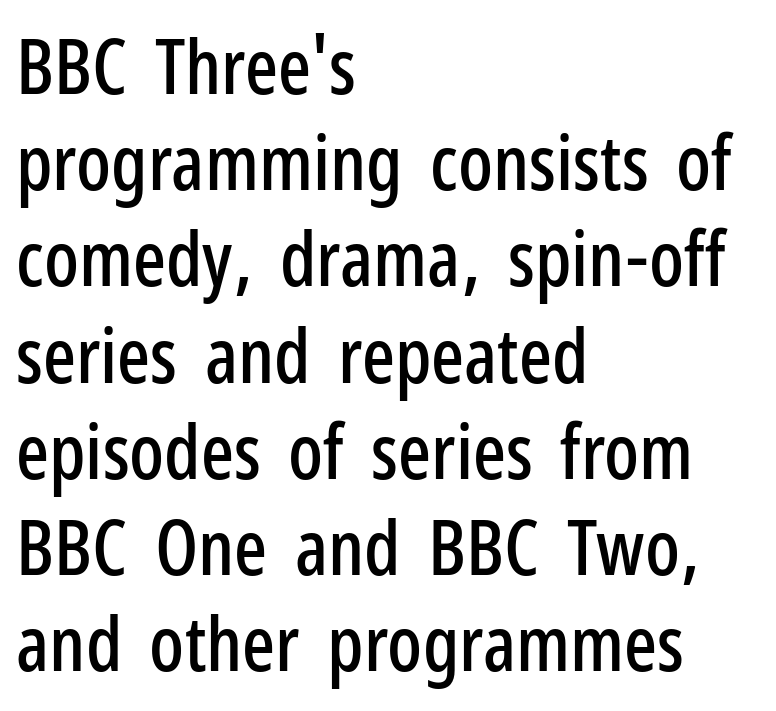
{"serif": "no", "italic": "no", "width": "condensed", "stroke_contrast": "low", "x_height": "medium", "monospaced": "no", "underline": "no", "align": "left", "line_spacing": "normal", "line_spacing_ratio": 1.25, "letter_spacing": "normal", "letter_spacing_em": 0.0, "glyph_px": 77}
